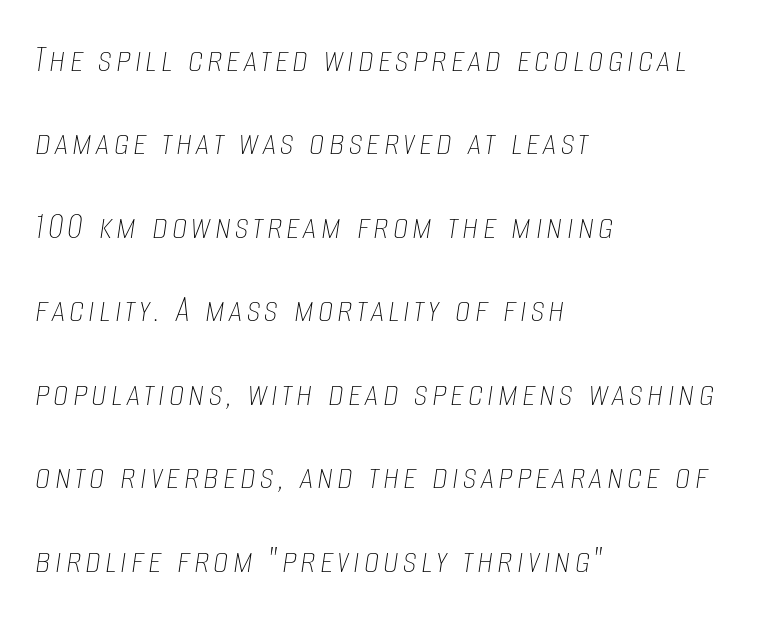
{"italic": "yes", "lean": "right", "slant_degrees": 8, "bold": "no", "weight": "thin", "width": "condensed", "stroke_contrast": "low", "x_height": "large", "monospaced": "no", "underline": "no", "align": "left", "line_spacing": "loose", "line_spacing_ratio": 2.14, "glyph_px": 39}
